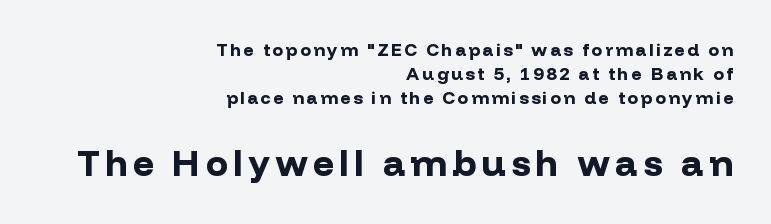
Each new line begins a customary step beneath the previous one. Posture: upright roman. Its strokes are broad and dark, the hallmark of bold type. Each line ends at the same right margin while the left side varies.
